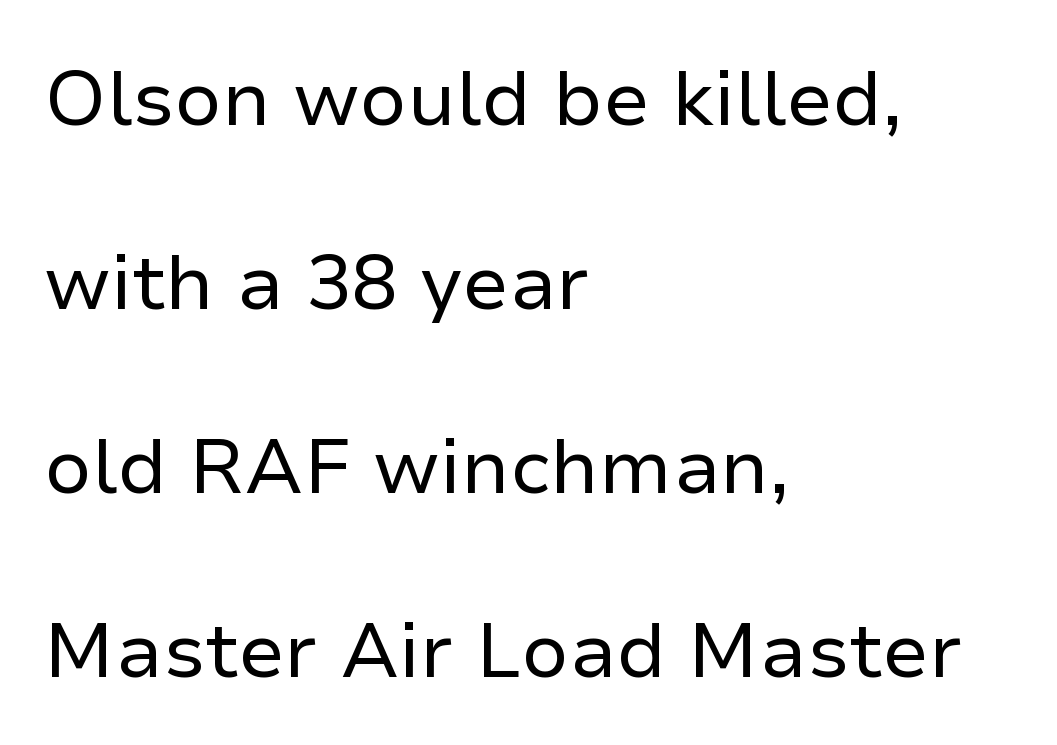
{"serif": "no", "italic": "no", "bold": "no", "weight": "regular", "width": "normal", "stroke_contrast": "low", "x_height": "medium", "monospaced": "no", "underline": "no", "align": "left", "line_spacing": "loose", "line_spacing_ratio": 2.39, "letter_spacing": "normal", "letter_spacing_em": 0.0, "glyph_px": 77}
